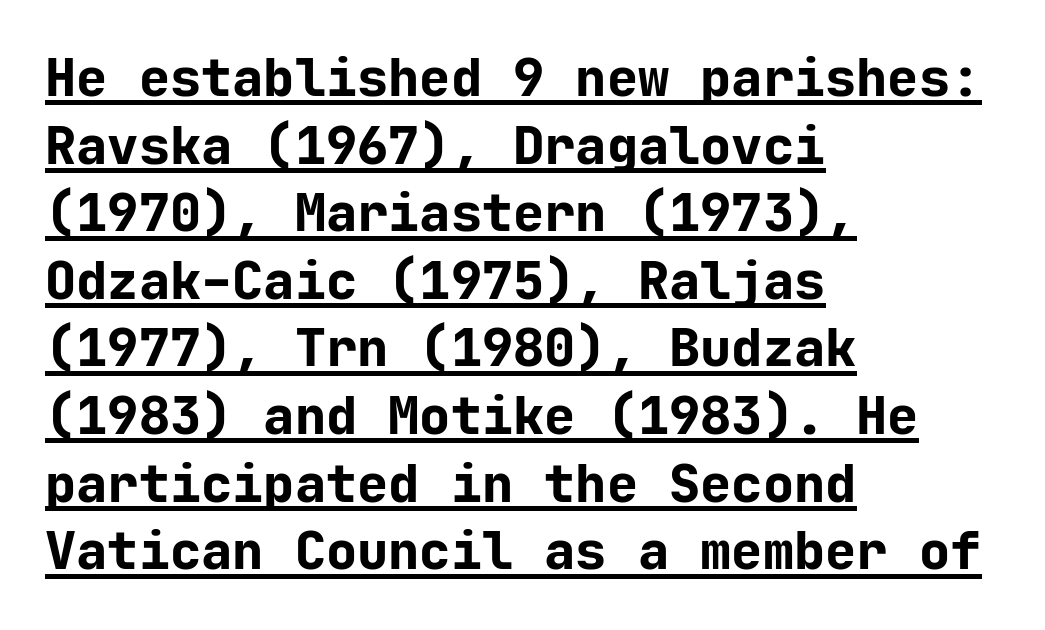
The image shows 52 px bold sans-serif type, upright, monospaced; set left-aligned, normal line spacing (1.3x), normal letter spacing, underlined; low stroke contrast and a medium x-height.
